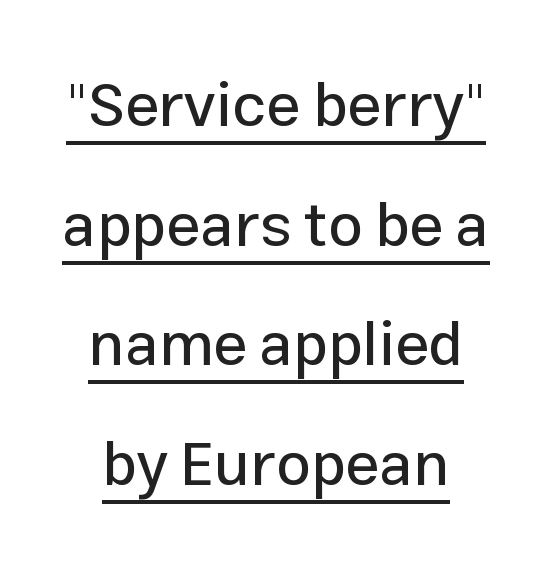
Q: Is the text italic (slanted)? A: No, it is upright.
Q: Is the typeface a serif or a sans-serif typeface? A: Sans-serif.
Q: Is the text underlined? A: Yes.
Q: How is the paragraph aligned? A: Centered.
Q: Is the spacing between letters normal or unusually wide? A: Normal.
Q: Is the spacing between lines tight, normal or loose? A: Loose.
Q: Width (condensed, normal, or wide)? A: Normal.
Q: Stroke contrast? A: Low.
Q: x-height? A: Medium.
Q: Monospaced? A: No.
